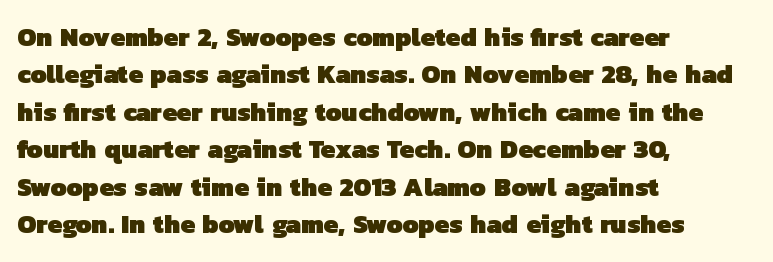
The image shows 26 px bold type; set left-aligned, normal line spacing (1.44x), normal letter spacing, not underlined.
